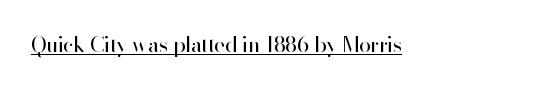
The image shows 21 px text type, upright; set left-aligned, normal letter spacing, underlined.
